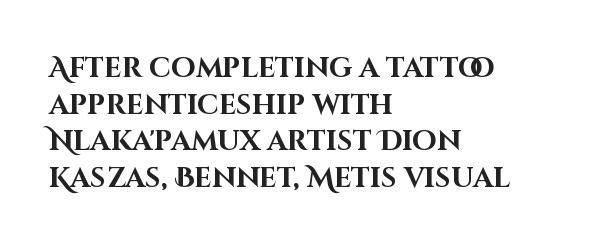
Q: Is the text bold? A: Yes.
Q: Is the text italic (slanted)? A: No, it is upright.
Q: Is the typeface a serif or a sans-serif typeface? A: Sans-serif.
Q: Is the text underlined? A: No.
Q: How is the paragraph aligned? A: Left-aligned.
Q: Is the spacing between letters normal or unusually wide? A: Normal.
Q: Is the spacing between lines tight, normal or loose? A: Normal.
Q: Width (condensed, normal, or wide)? A: Normal.
Q: Stroke contrast? A: High.
Q: x-height? A: Large.
Q: Monospaced? A: No.
